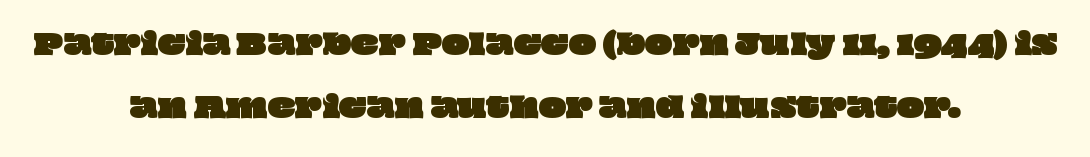
Think of a printed novel: that variable character pitch is what you see here. Look at the tracking — it's just the regular setting, nothing added. The rendering uses a large line-height, opening up the rows. In CSS terms this would be text-align: center.
